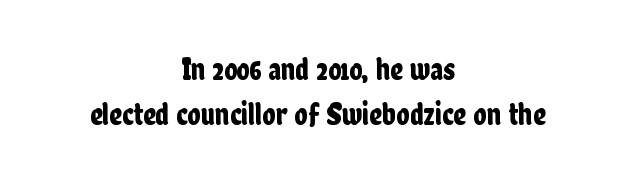
Q: Is the text italic (slanted)? A: No, it is upright.
Q: Is the typeface a serif or a sans-serif typeface? A: Sans-serif.
Q: Is the text underlined? A: No.
Q: How is the paragraph aligned? A: Centered.
Q: Is the spacing between letters normal or unusually wide? A: Normal.
Q: Is the spacing between lines tight, normal or loose? A: Normal.
Q: Width (condensed, normal, or wide)? A: Condensed.
Q: Stroke contrast? A: Low.
Q: x-height? A: Medium.
Q: Monospaced? A: No.
